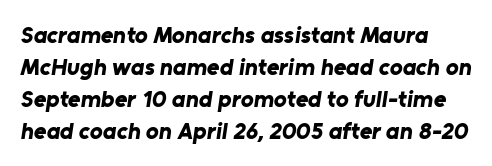
The image shows 24 px bold type; set normal line spacing (1.34x), normal letter spacing, not underlined.
